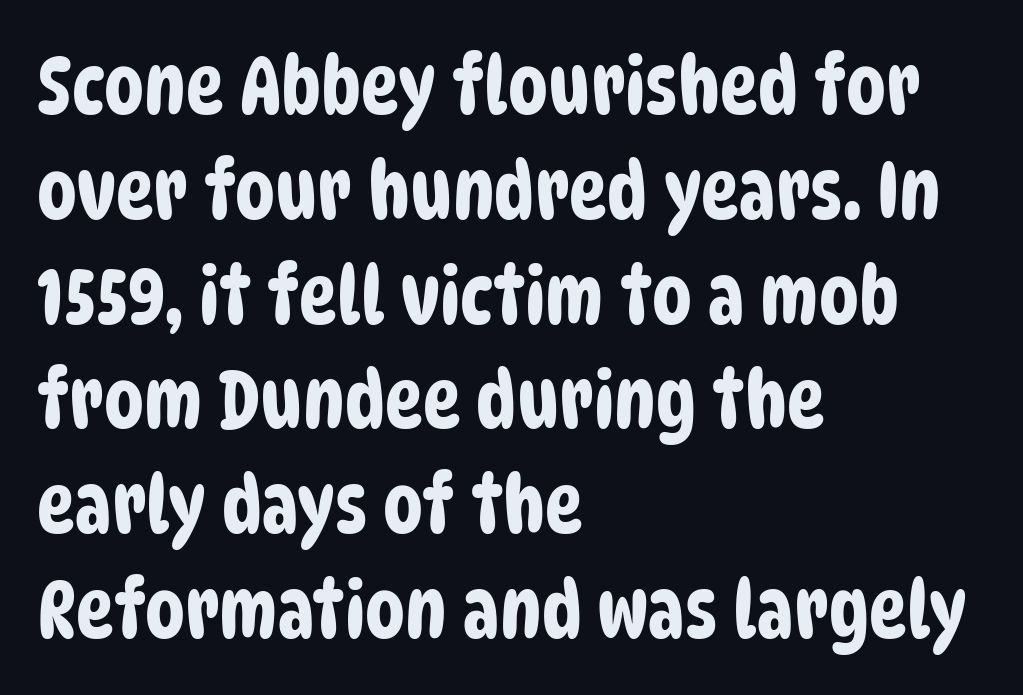
The image shows 80 px condensed sans-serif type; set left-aligned, normal line spacing (1.31x), normal letter spacing, not underlined; low stroke contrast and a large x-height.
